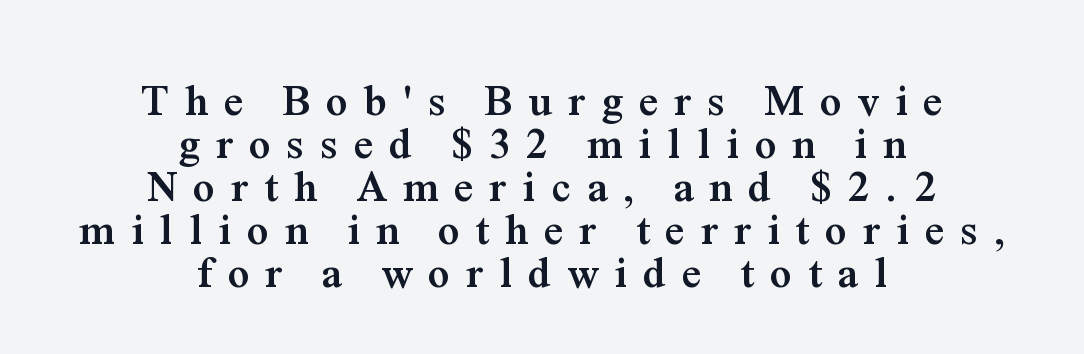
The image shows 43 px semibold serif type, upright; set centered, tight line spacing (1.0x), unusually wide letter spacing (+0.37 em), not underlined; medium stroke contrast and a medium x-height.
